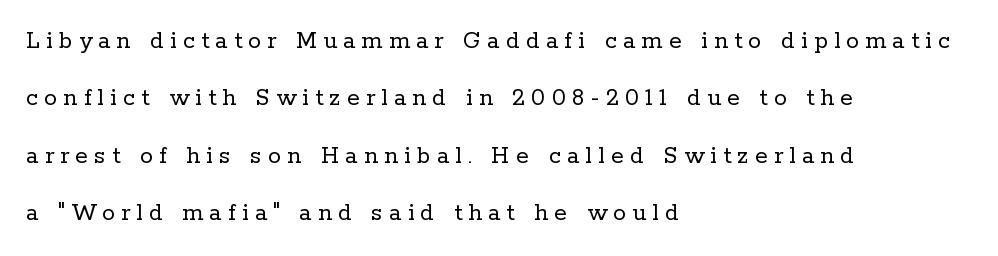
Letters rest on an invisible, unmarked baseline. The typesetter chose a ragged-right arrangement here. The rendering inserts visible extra space after every character. The leading is generous, giving the passage an open texture. Upright lettering throughout.
